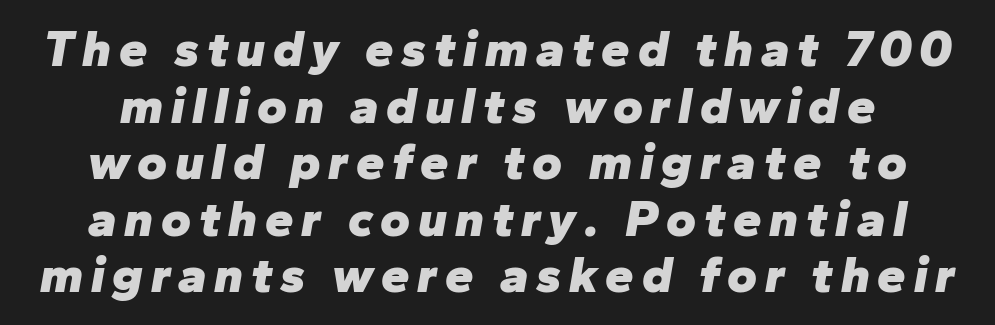
The image shows 51 px heavy type, italic (leaning right); set tight line spacing (1.11x), not underlined; low stroke contrast and a medium x-height.
